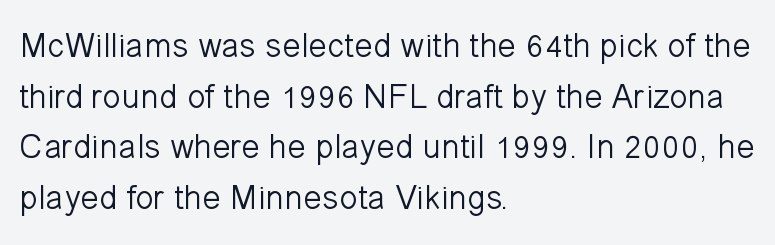
The lines sit at an ordinary, default distance from one another. The designer went with a sans here, leaving each stem footless. You could not count columns in this text — the font is proportionally spaced. The rendering anchors every line to the left-hand side. Tall strokes in this sample are plumb rather than angled.
